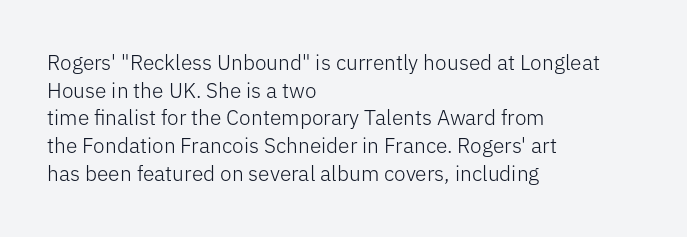
{"italic": "no", "bold": "no", "underline": "no", "align": "left", "line_spacing": "normal", "line_spacing_ratio": 1.32, "letter_spacing": "normal", "letter_spacing_em": 0.0, "glyph_px": 21}
